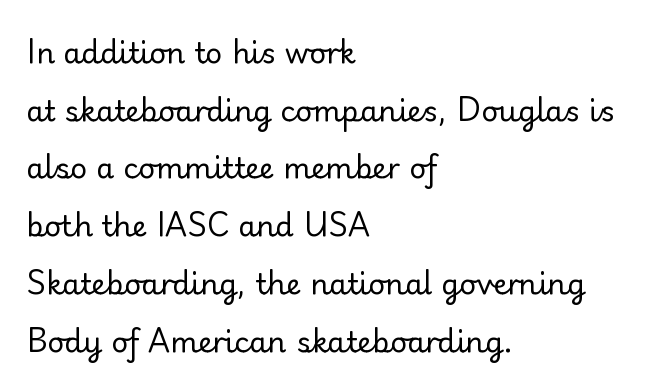
The typesetter chose a ragged-right arrangement here. Anything drawn beneath the words? Only blank space. When letters stand straight like this, we call the style roman or upright. A typesetter would call this proportional, since set widths differ per character.
